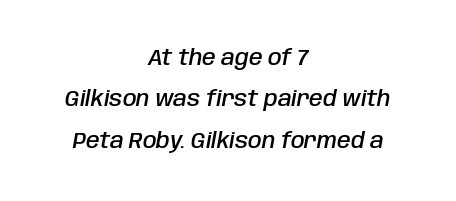
The image shows 22 px text type, italic (leaning right); set centered, line spacing 1.88x, normal letter spacing, not underlined.
